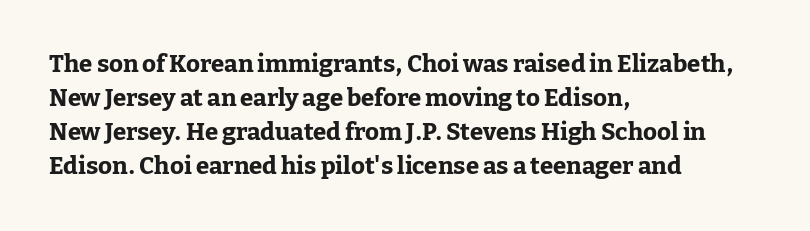
Q: Is the text bold? A: Yes.
Q: Is the text italic (slanted)? A: No, it is upright.
Q: Is the text underlined? A: No.
Q: How is the paragraph aligned? A: Left-aligned.
Q: Is the spacing between letters normal or unusually wide? A: Normal.
Q: Is the spacing between lines tight, normal or loose? A: Normal.
